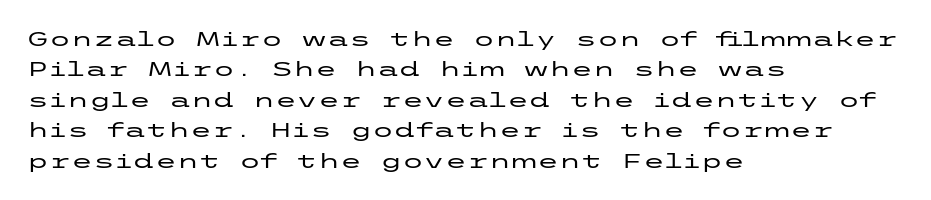
Q: Is the text italic (slanted)? A: No, it is upright.
Q: Is the text underlined? A: No.
Q: How is the paragraph aligned? A: Left-aligned.
Q: Is the spacing between letters normal or unusually wide? A: Normal.
Q: Is the spacing between lines tight, normal or loose? A: Normal.
